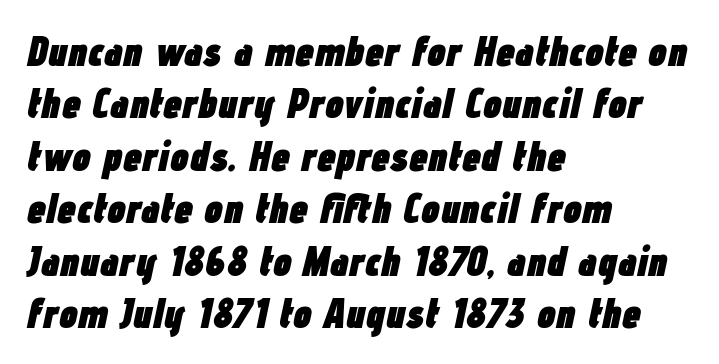
Heavy-handed strokes throughout: this text is bold. The setting favours the left margin, as ordinary paragraphs usually do. These lines are rendered in a variable-pitch font. The passage shown stacks its lines at a standard gap.
